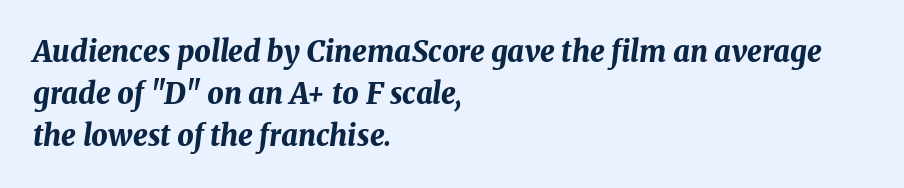
{"italic": "yes", "lean": "right", "slant_degrees": 8, "bold": "yes", "weight": "bold", "width": "normal", "stroke_contrast": "medium", "x_height": "medium", "monospaced": "no", "underline": "no", "align": "left", "line_spacing": "normal", "line_spacing_ratio": 1.45, "letter_spacing": "normal", "letter_spacing_em": 0.0, "glyph_px": 29}
